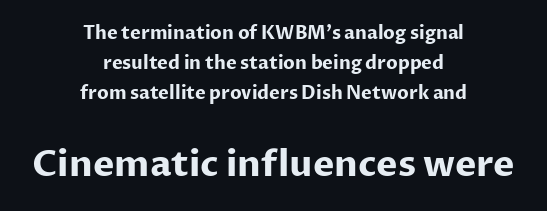
The image shows 36 px bold sans-serif type, upright; set centered, normal line spacing (1.67x), normal letter spacing, not underlined; the second (bottom) block is 2.0x larger; low stroke contrast and a medium x-height.
